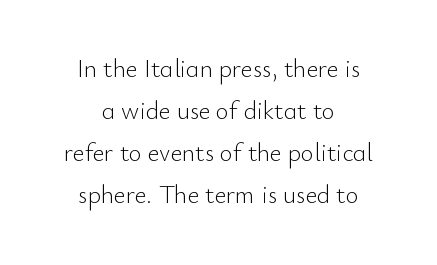
The image shows 25 px text type, upright; set centered, normal line spacing (1.68x), normal letter spacing, not underlined.
